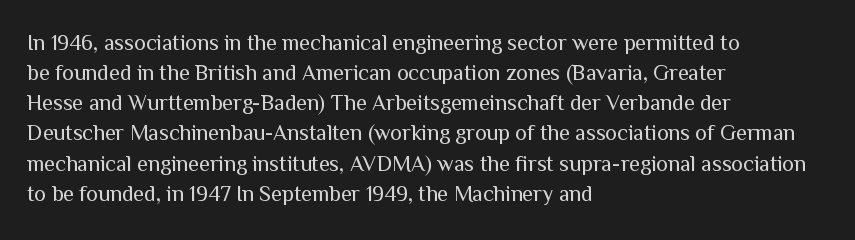
Q: Is the text bold? A: No.
Q: Is the text italic (slanted)? A: No, it is upright.
Q: Is the text underlined? A: No.
Q: How is the paragraph aligned? A: Left-aligned.
Q: Is the spacing between letters normal or unusually wide? A: Normal.
Q: Is the spacing between lines tight, normal or loose? A: Normal.
